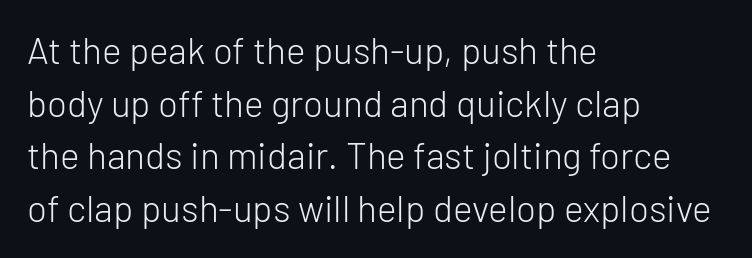
The image shows 37 px light sans-serif type, upright; set left-aligned, normal line spacing (1.42x), normal letter spacing, not underlined; low stroke contrast and a medium x-height.
